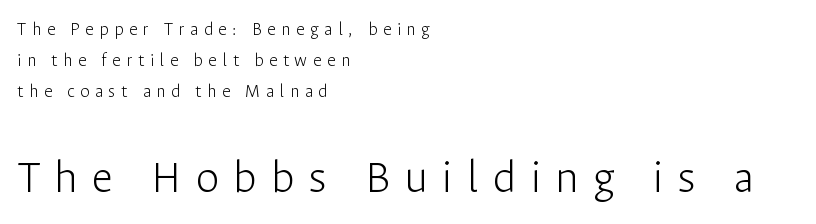
The image shows 48 px light sans-serif type, upright; set left-aligned, normal line spacing (1.62x), unusually wide letter spacing (+0.29 em), not underlined; the second (bottom) block is 2.53x larger; low stroke contrast and a medium x-height.
